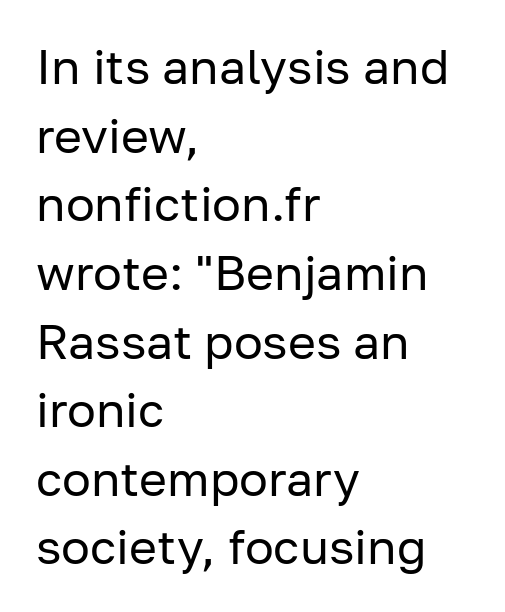
{"serif": "no", "italic": "no", "bold": "no", "weight": "regular", "width": "normal", "stroke_contrast": "low", "x_height": "medium", "monospaced": "no", "underline": "no", "align": "left", "line_spacing": "normal", "line_spacing_ratio": 1.43, "letter_spacing": "normal", "letter_spacing_em": 0.0, "glyph_px": 48}
